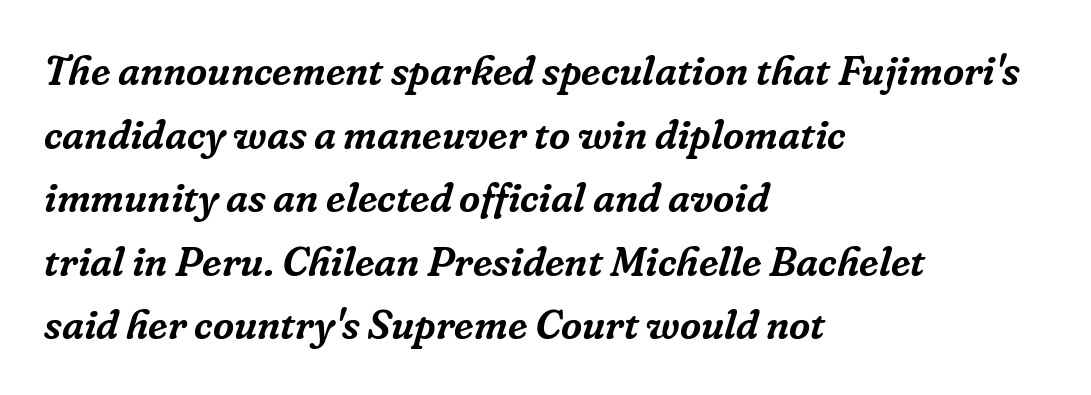
Q: Is the text italic (slanted)? A: Yes, it leans right by about 16 degrees.
Q: Is the typeface a serif or a sans-serif typeface? A: Serif.
Q: Is the text underlined? A: No.
Q: How is the paragraph aligned? A: Left-aligned.
Q: Is the spacing between letters normal or unusually wide? A: Normal.
Q: Is the spacing between lines tight, normal or loose? A: Normal.
Q: Width (condensed, normal, or wide)? A: Normal.
Q: Stroke contrast? A: Low.
Q: x-height? A: Medium.
Q: Monospaced? A: No.
